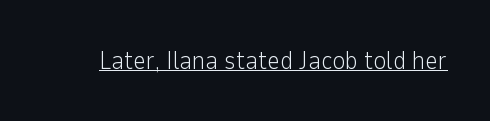
{"italic": "no", "bold": "no", "underline": "yes", "letter_spacing": "normal", "letter_spacing_em": 0.0, "glyph_px": 25}
